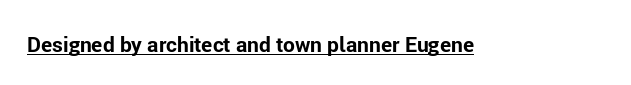
The image shows 21 px bold type, upright; set normal letter spacing, underlined.
